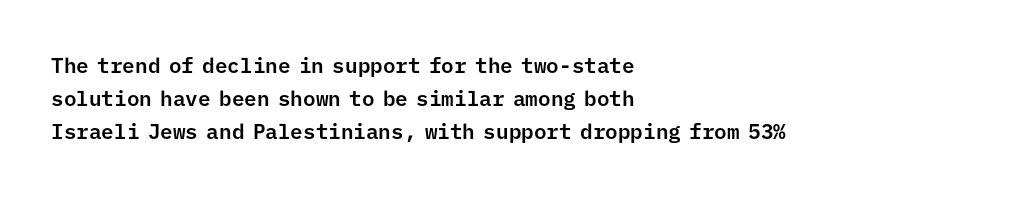
Q: Is the text italic (slanted)? A: No, it is upright.
Q: Is the text underlined? A: No.
Q: How is the paragraph aligned? A: Left-aligned.
Q: Is the spacing between letters normal or unusually wide? A: Normal.
Q: Is the spacing between lines tight, normal or loose? A: Normal.
